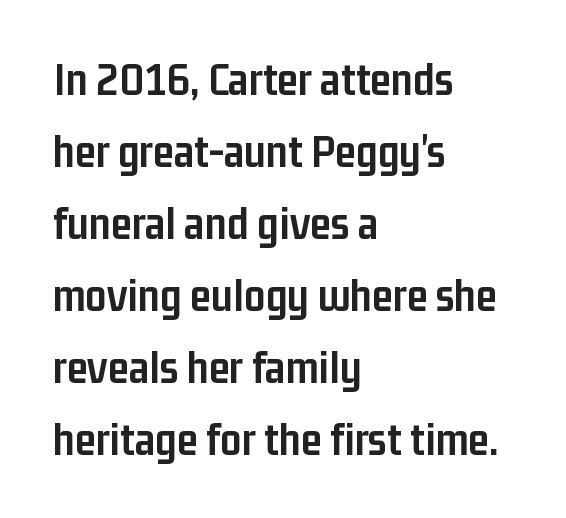
Each new line begins a customary step beneath the previous one. On the weight axis this lands at bold, roughly 700. Regarding serifs, this sample does without them. Check the space under the baseline: it is left empty. Here the designer chose a conventional face with non-uniform glyph widths.
